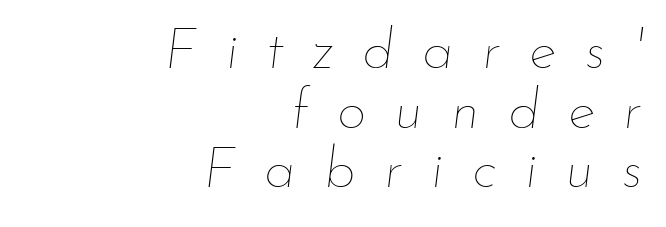
Q: Is the text bold? A: No.
Q: Is the text italic (slanted)? A: Yes, it leans right by about 7 degrees.
Q: Is the text underlined? A: No.
Q: How is the paragraph aligned? A: Right-aligned.
Q: Is the spacing between letters normal or unusually wide? A: Unusually wide.
Q: Is the spacing between lines tight, normal or loose? A: Tight.
Q: Width (condensed, normal, or wide)? A: Normal.
Q: Stroke contrast? A: Low.
Q: x-height? A: Small.
Q: Monospaced? A: No.
